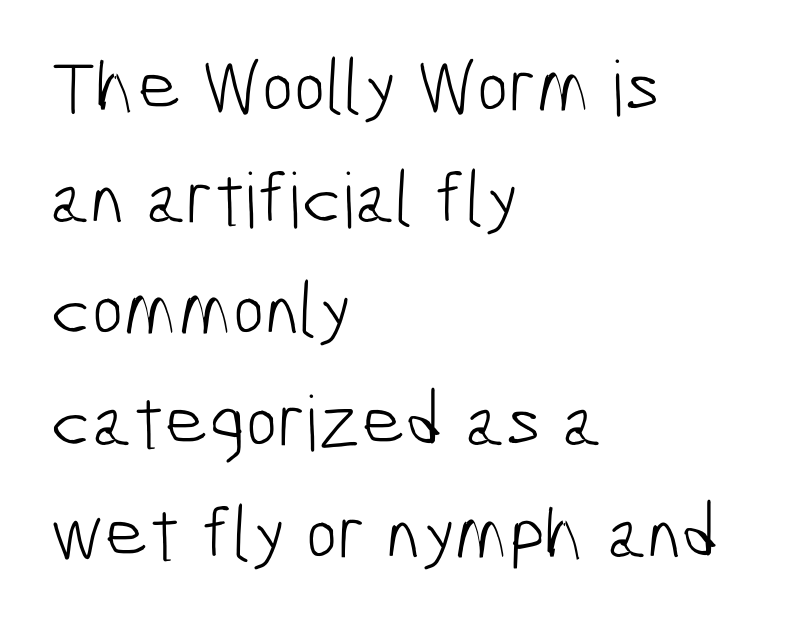
Q: Is the text bold? A: No.
Q: Is the typeface a serif or a sans-serif typeface? A: Sans-serif.
Q: Is the text underlined? A: No.
Q: How is the paragraph aligned? A: Left-aligned.
Q: Is the spacing between letters normal or unusually wide? A: Normal.
Q: Is the spacing between lines tight, normal or loose? A: Normal.
Q: Width (condensed, normal, or wide)? A: Condensed.
Q: Stroke contrast? A: Low.
Q: x-height? A: Medium.
Q: Monospaced? A: No.
